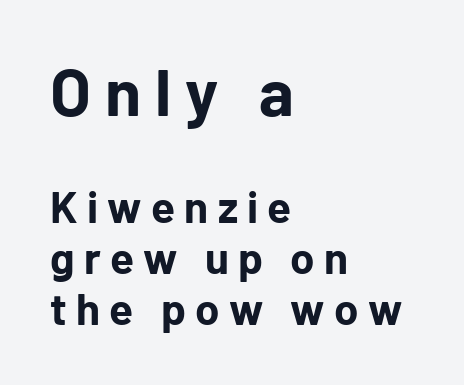
{"serif": "no", "italic": "no", "bold": "yes", "weight": "bold", "width": "normal", "stroke_contrast": "low", "x_height": "medium", "monospaced": "no", "underline": "no", "align": "left", "line_spacing_ratio": 1.16, "letter_spacing": "wide", "letter_spacing_em": 0.21, "larger_block": "first", "size_ratio": 1.5, "glyph_px": 66}
